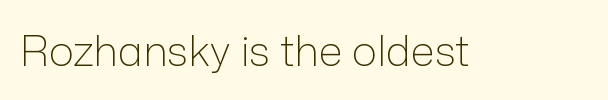
The image shows 42 px light sans-serif type, upright; set normal letter spacing, not underlined; low stroke contrast and a medium x-height.
